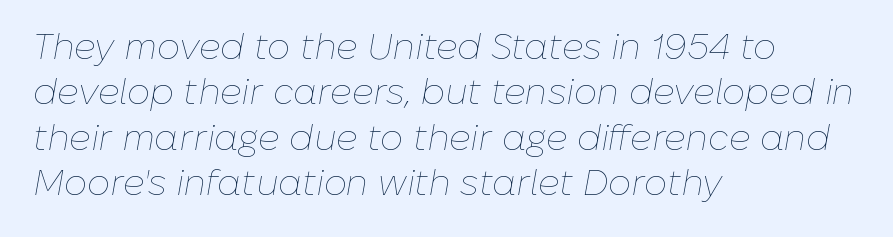
{"italic": "yes", "lean": "right", "slant_degrees": 10, "bold": "no", "weight": "thin", "width": "normal", "stroke_contrast": "low", "x_height": "medium", "monospaced": "no", "underline": "no", "align": "left", "line_spacing": "normal", "line_spacing_ratio": 1.26, "letter_spacing": "normal", "letter_spacing_em": 0.0, "glyph_px": 36}
